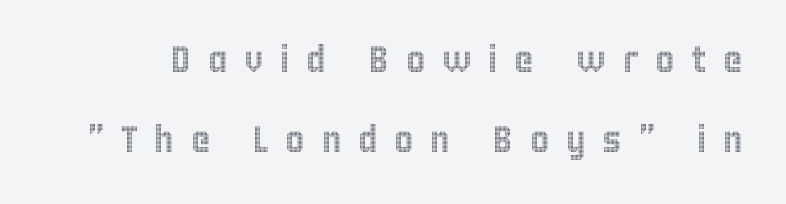
Q: Is the text italic (slanted)? A: No, it is upright.
Q: Is the text underlined? A: No.
Q: Is the spacing between letters normal or unusually wide? A: Unusually wide.
Q: Is the spacing between lines tight, normal or loose? A: Loose.
Q: Width (condensed, normal, or wide)? A: Condensed.
Q: x-height? A: Large.
Q: Monospaced? A: No.
